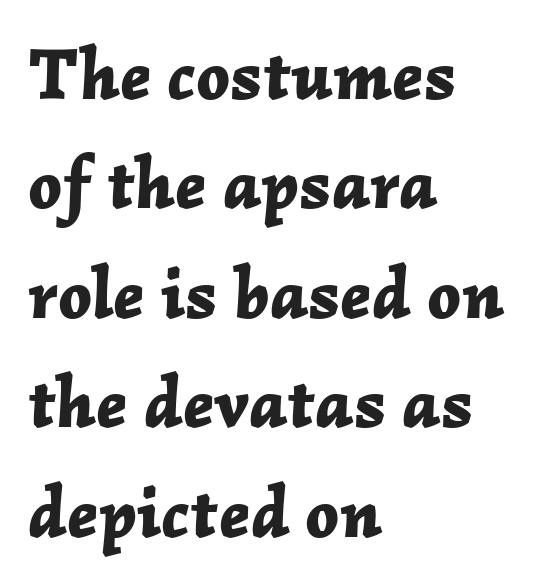
{"italic": "yes", "lean": "right", "slant_degrees": 2, "bold": "yes", "weight": "bold", "width": "normal", "stroke_contrast": "low", "x_height": "medium", "monospaced": "no", "underline": "no", "align": "left", "line_spacing": "normal", "line_spacing_ratio": 1.5, "letter_spacing": "normal", "letter_spacing_em": 0.0, "glyph_px": 73}
